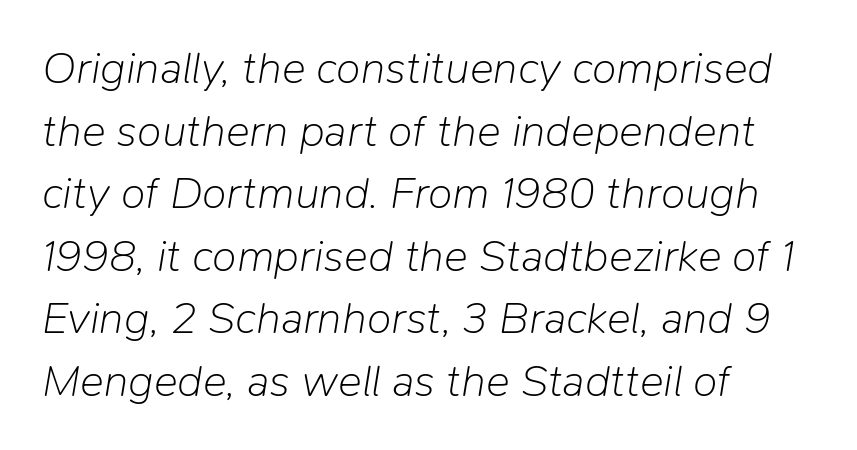
Q: Is the text bold? A: No.
Q: Is the text italic (slanted)? A: Yes, it leans right by about 9 degrees.
Q: Is the text underlined? A: No.
Q: How is the paragraph aligned? A: Left-aligned.
Q: Is the spacing between letters normal or unusually wide? A: Normal.
Q: Is the spacing between lines tight, normal or loose? A: Normal.
Q: Width (condensed, normal, or wide)? A: Normal.
Q: Stroke contrast? A: Low.
Q: x-height? A: Medium.
Q: Monospaced? A: No.
